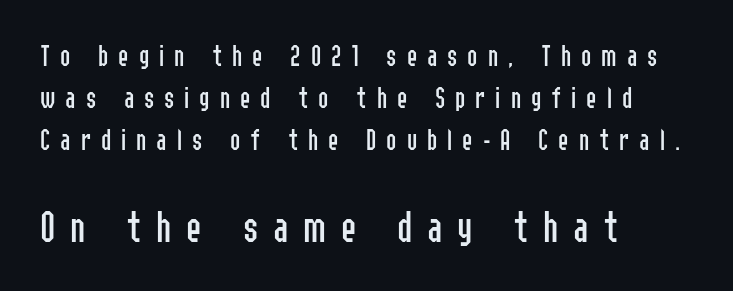
Q: Is the text bold? A: No.
Q: Is the text italic (slanted)? A: No, it is upright.
Q: Is the typeface a serif or a sans-serif typeface? A: Sans-serif.
Q: Is the text underlined? A: No.
Q: How is the paragraph aligned? A: Left-aligned.
Q: Is the spacing between letters normal or unusually wide? A: Unusually wide.
Q: Is the spacing between lines tight, normal or loose? A: Normal.
Q: Which block of text is set in a larger size, the first (top) or the second (bottom)? A: The second (bottom) one.
Q: Width (condensed, normal, or wide)? A: Condensed.
Q: Stroke contrast? A: Low.
Q: x-height? A: Medium.
Q: Monospaced? A: No.
